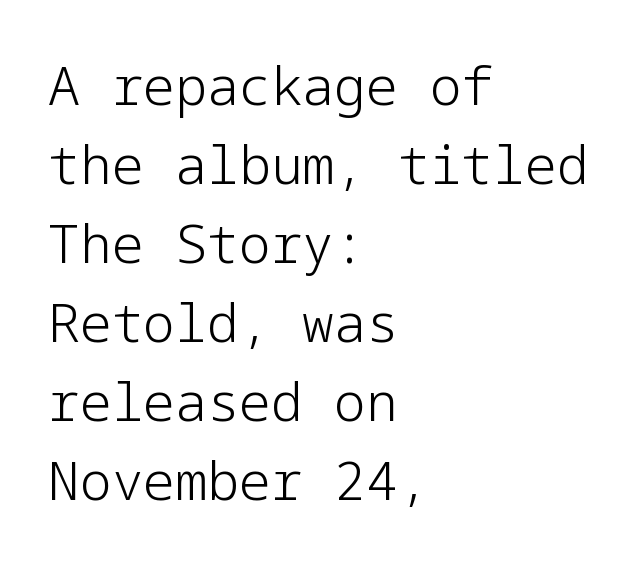
Check where the strokes stop: nothing finishes them off — pure sans. Letters rest on an invisible, unmarked baseline. The specimen reads as upright at a glance. These lines sit exactly where default settings would place them.
